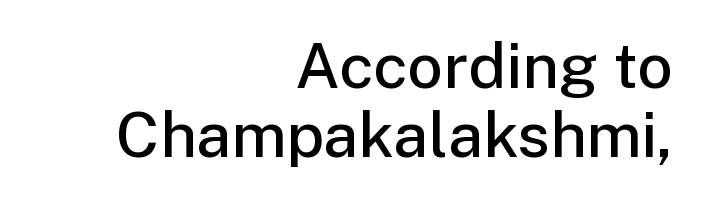
The face used here is proportionally spaced, like ordinary book or web type. Vertically, the passage feels compressed, each row crowding the next. It's the straight-up-and-down kind of type. The passage shown is not underscored anywhere. These words are printed semibold, heavier than regular yet not bold.
